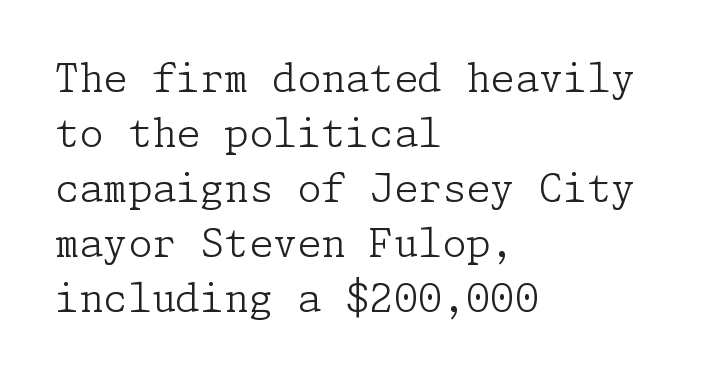
The image shows 39 px light serif type, upright; set left-aligned, normal line spacing (1.41x), normal letter spacing, not underlined; low stroke contrast and a medium x-height.
